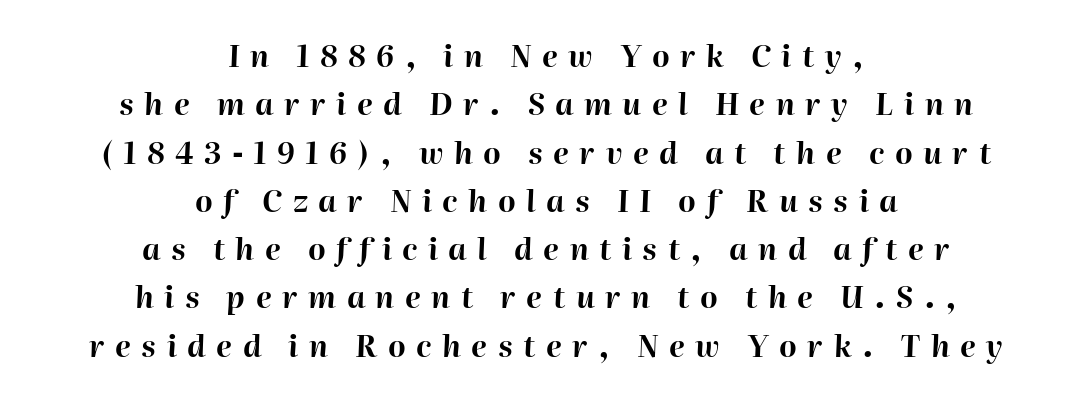
Compared with typical body copy, the letter spacing here is much looser. The vertical gap from one line to the next is medium. Stroke thickness is high; the sample reads as a true bold. The paragraph has two soft edges and a firm central axis. Do the characters align in a grid? No, the font is proportional.
